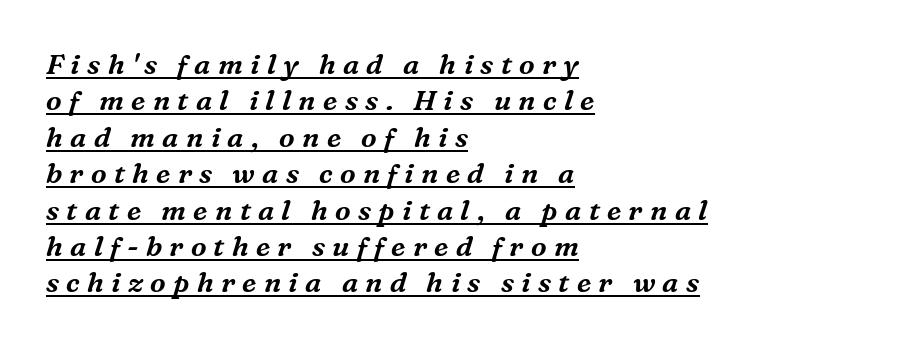
{"serif": "yes", "italic": "yes", "lean": "right", "slant_degrees": 16, "width": "normal", "stroke_contrast": "medium", "x_height": "medium", "monospaced": "no", "underline": "yes", "align": "left", "line_spacing": "normal", "line_spacing_ratio": 1.3, "letter_spacing": "wide", "letter_spacing_em": 0.26, "glyph_px": 28}
